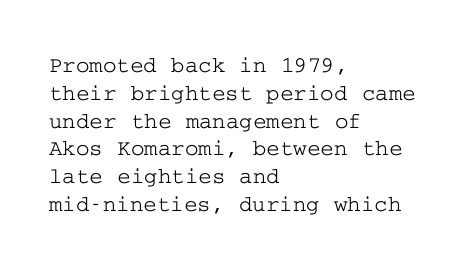
The image shows 23 px text type, upright; set left-aligned, line spacing 1.21x, normal letter spacing, not underlined.
